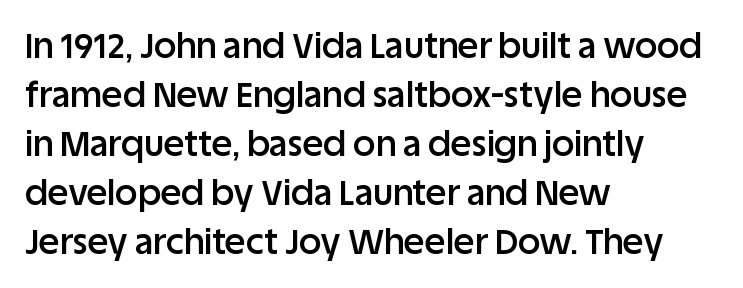
The image shows 35 px semibold sans-serif type, upright; set left-aligned, normal line spacing (1.4x), normal letter spacing, not underlined; low stroke contrast and a large x-height.
